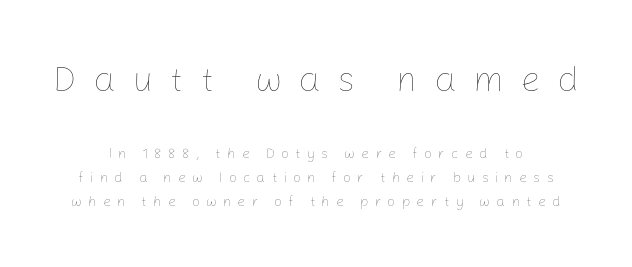
The image shows 36 px thin type, upright; set normal line spacing (1.7x), unusually wide letter spacing (+0.45 em), not underlined; the first (top) block is 2.57x larger; low stroke contrast and a medium x-height.
